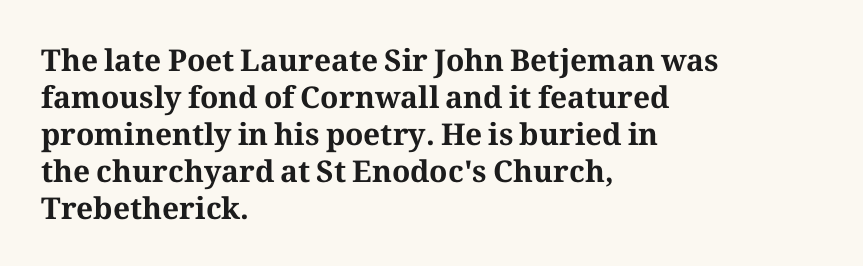
The image shows 30 px bold serif type, upright; set left-aligned, line spacing 1.23x, normal letter spacing, not underlined; medium stroke contrast and a medium x-height.
